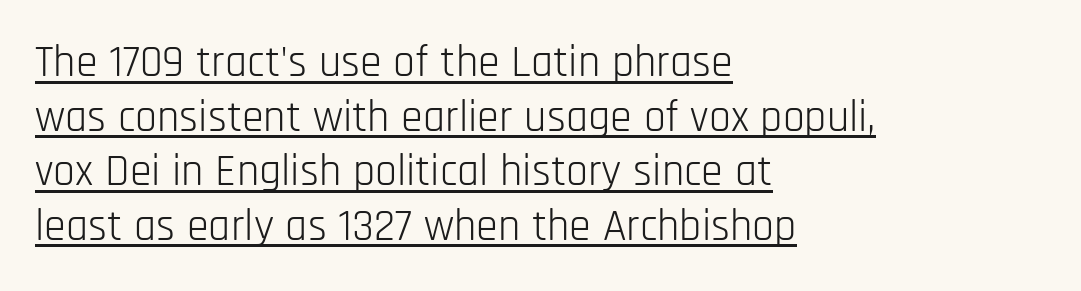
The image shows 44 px light, condensed sans-serif type, upright; set left-aligned, line spacing 1.24x, normal letter spacing, underlined; low stroke contrast and a large x-height.
